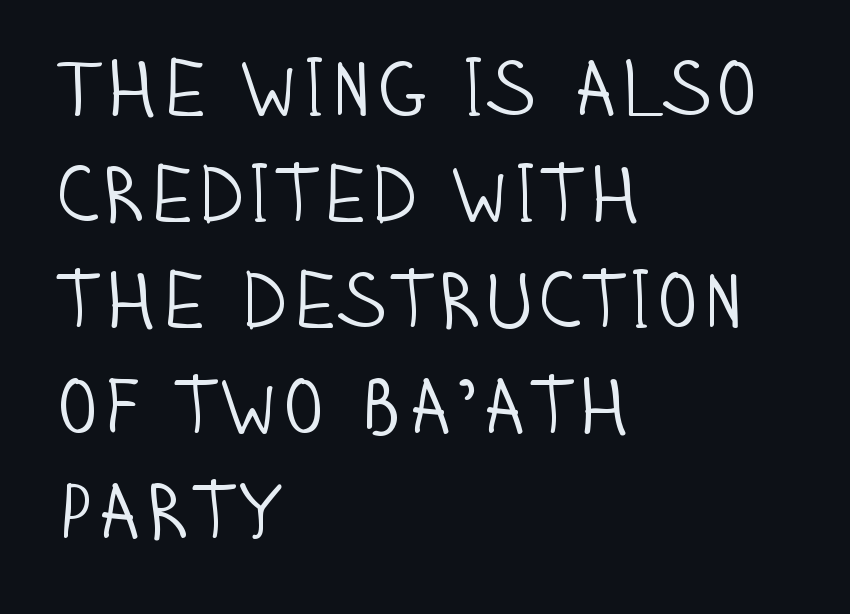
This block has exactly the height ordinary leading produces. A sans-serif font was chosen for this passage. This rendering leaves character spacing at its baseline value. Proportional: the letters do not fall into vertical columns.
